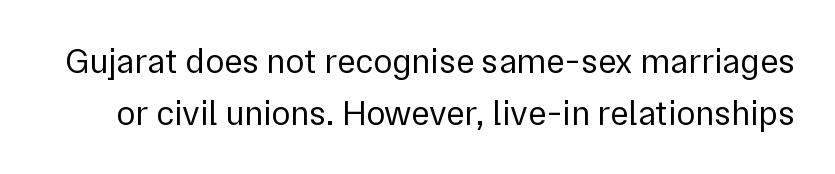
{"serif": "no", "italic": "no", "bold": "no", "weight": "regular", "width": "normal", "x_height": "medium", "monospaced": "no", "underline": "no", "line_spacing": "normal", "line_spacing_ratio": 1.48, "letter_spacing": "normal", "letter_spacing_em": 0.0, "glyph_px": 35}
